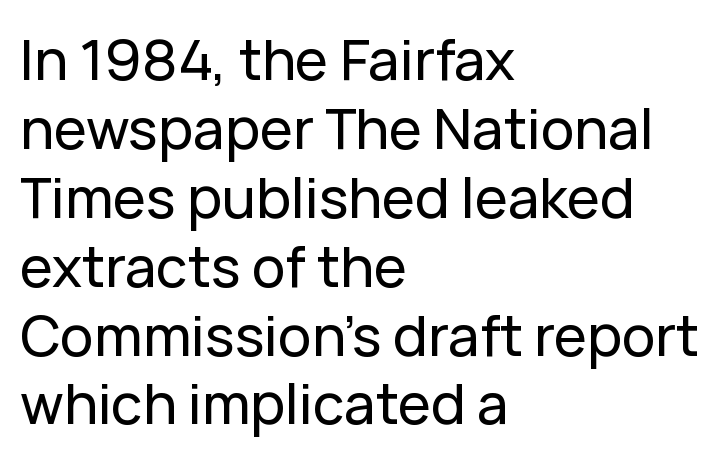
{"serif": "no", "italic": "no", "width": "normal", "stroke_contrast": "low", "x_height": "medium", "monospaced": "no", "underline": "no", "align": "left", "line_spacing_ratio": 1.23, "letter_spacing": "normal", "letter_spacing_em": 0.0, "glyph_px": 56}
